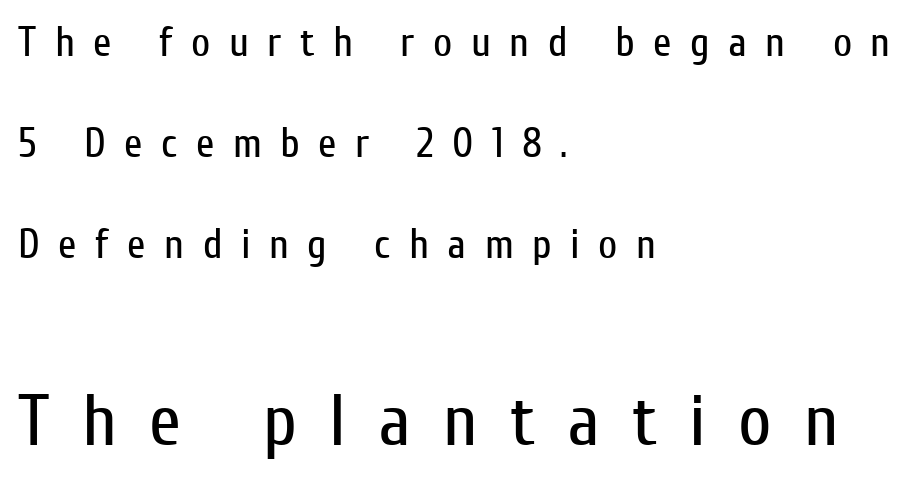
Weight: not bold — regular or lighter. These lines are set flush left with a ragged right edge. This is roman type, the default non-slanted kind. Bigger letters appear in the bottom chunk; the top chunk is reduced.
